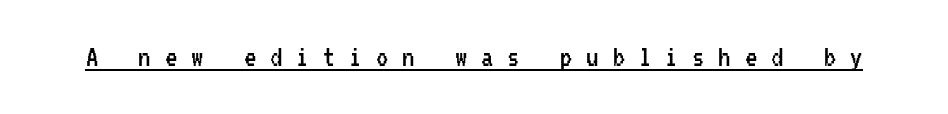
{"serif": "no", "italic": "no", "bold": "no", "weight": "regular", "width": "condensed", "stroke_contrast": "low", "x_height": "medium", "monospaced": "yes", "underline": "yes", "letter_spacing": "wide", "letter_spacing_em": 0.45, "glyph_px": 31}
